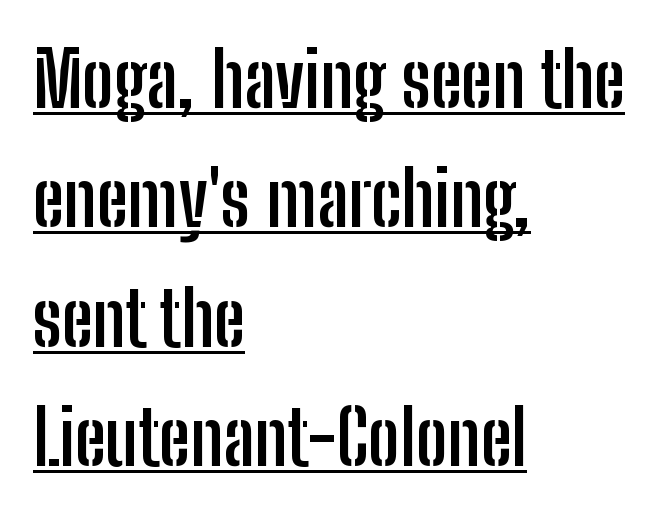
When letters stand straight like this, we call the style roman or upright. These lines are rendered in a variable-pitch font. Underlining? Definitely there. Here the glyphs are tracked normally, forming tight word shapes.
